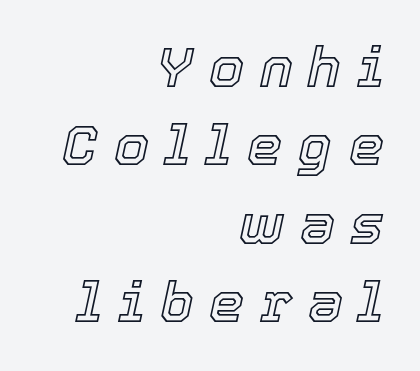
Slant detected: the letters are inclined. These lines have a slow, spaced-out rhythm from letter to letter. Vertical spacing — default. The baseline area is clear. The paragraph shown leans on its right margin.
